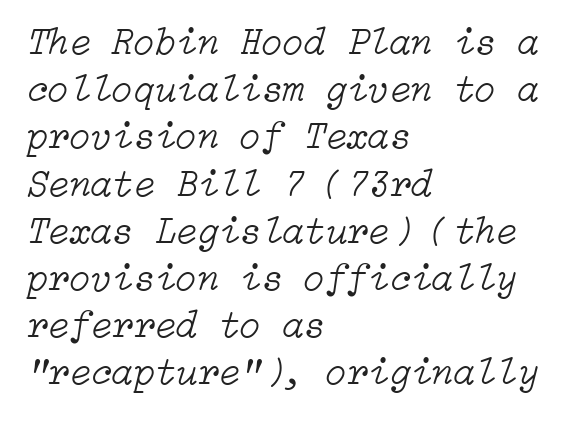
{"italic": "yes", "lean": "right", "slant_degrees": 15, "bold": "no", "weight": "light", "width": "normal", "stroke_contrast": "low", "x_height": "medium", "underline": "no", "align": "left", "line_spacing_ratio": 1.21, "letter_spacing": "normal", "letter_spacing_em": 0.0, "glyph_px": 39}
